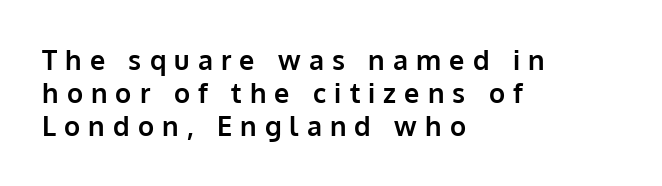
Q: Is the text bold? A: Yes.
Q: Is the text italic (slanted)? A: No, it is upright.
Q: Is the text underlined? A: No.
Q: How is the paragraph aligned? A: Left-aligned.
Q: Is the spacing between letters normal or unusually wide? A: Unusually wide.
